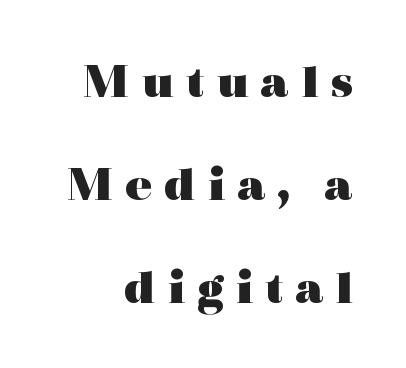
The rendering shows small feet on the letterforms — a serif design. Is the letter spacing exaggerated? Yes — the characters are pushed far apart. Is there any slant? The stems are plumb. A typesetter would call this proportional, since set widths differ per character. The space beneath each line is pristine and unruled. You could fit nearly another row in the gap between these rows.
